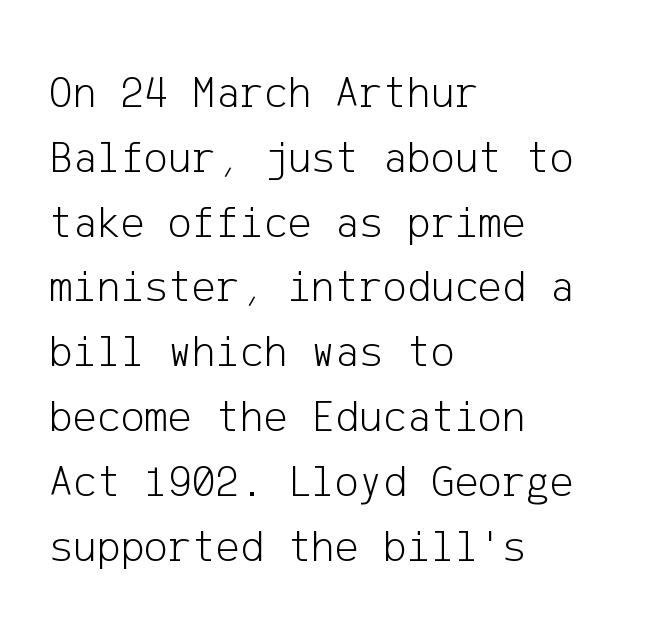
{"serif": "no", "italic": "no", "bold": "no", "weight": "light", "width": "normal", "stroke_contrast": "low", "x_height": "medium", "underline": "no", "align": "left", "line_spacing": "normal", "line_spacing_ratio": 1.44, "letter_spacing": "normal", "letter_spacing_em": 0.0, "glyph_px": 45}
